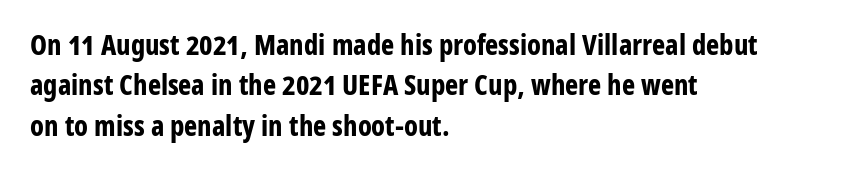
{"serif": "no", "italic": "no", "bold": "yes", "weight": "bold", "width": "condensed", "stroke_contrast": "low", "x_height": "medium", "monospaced": "no", "underline": "no", "align": "left", "line_spacing": "normal", "line_spacing_ratio": 1.44, "letter_spacing": "normal", "letter_spacing_em": 0.0, "glyph_px": 28}
